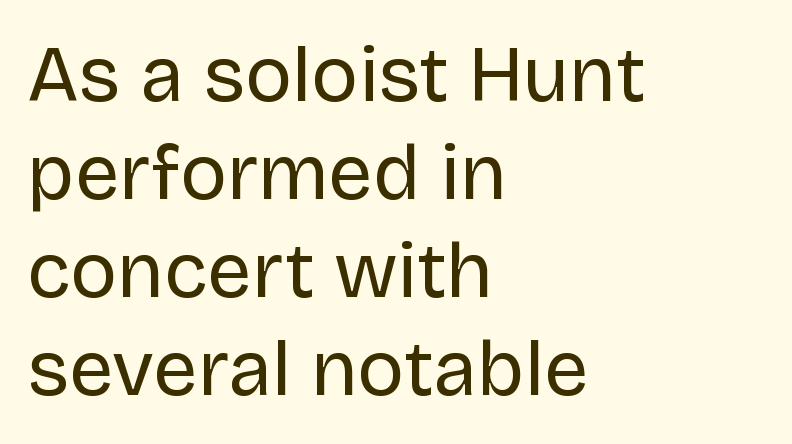
Q: Is the text bold? A: No.
Q: Is the text italic (slanted)? A: No, it is upright.
Q: Is the typeface a serif or a sans-serif typeface? A: Sans-serif.
Q: Is the text underlined? A: No.
Q: How is the paragraph aligned? A: Left-aligned.
Q: Is the spacing between letters normal or unusually wide? A: Normal.
Q: Width (condensed, normal, or wide)? A: Normal.
Q: Stroke contrast? A: Low.
Q: x-height? A: Large.
Q: Monospaced? A: No.
